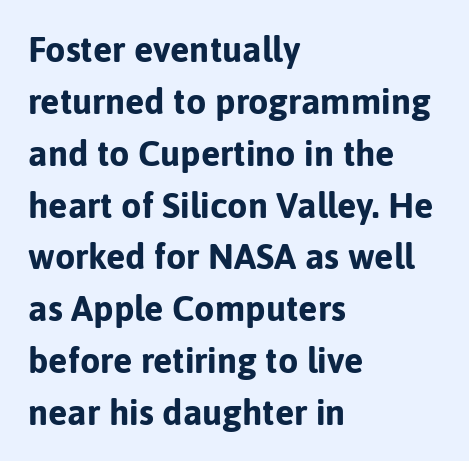
The image shows 36 px bold sans-serif type, upright; set left-aligned, normal line spacing (1.44x), normal letter spacing, not underlined; low stroke contrast and a medium x-height.
